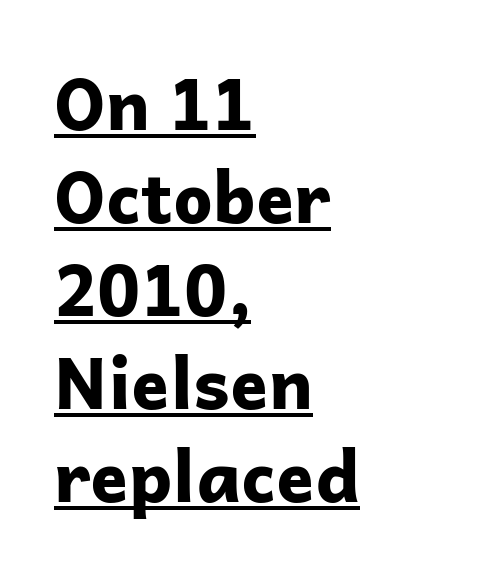
{"serif": "no", "italic": "no", "bold": "yes", "weight": "bold", "width": "normal", "stroke_contrast": "low", "x_height": "medium", "monospaced": "no", "underline": "yes", "align": "left", "line_spacing": "normal", "line_spacing_ratio": 1.33, "letter_spacing": "normal", "letter_spacing_em": 0.0, "glyph_px": 70}
